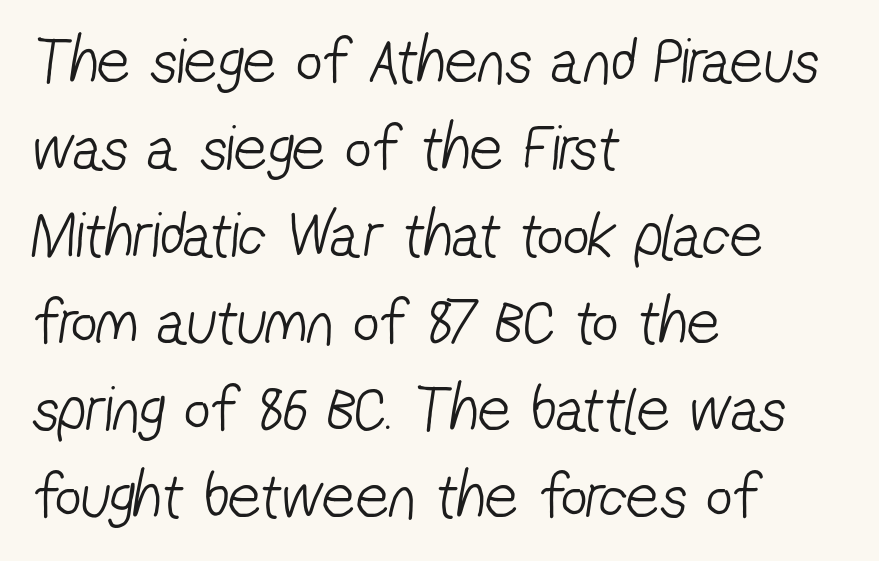
The image shows 65 px light, condensed sans-serif type; set left-aligned, normal line spacing (1.34x), normal letter spacing, not underlined; low stroke contrast and a medium x-height.
